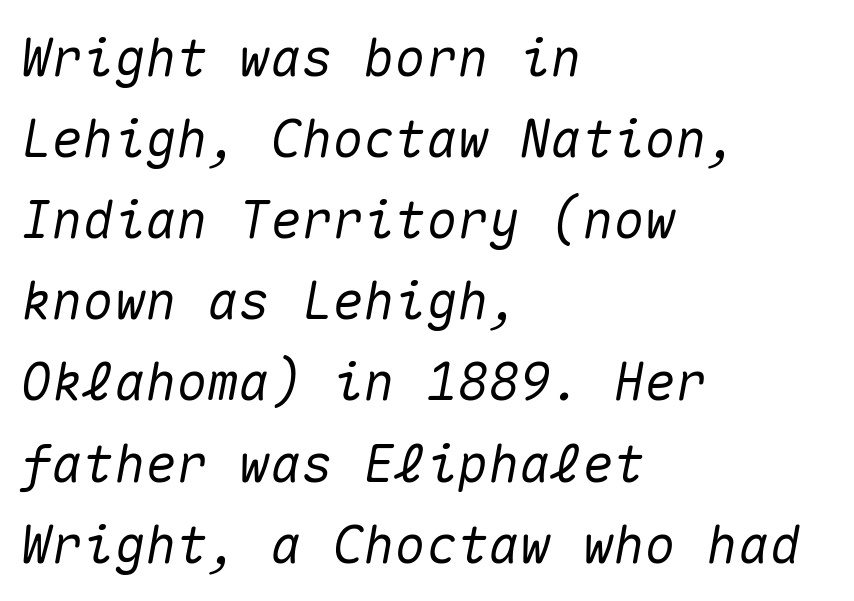
The image shows 52 px text type, italic (leaning right), monospaced; set left-aligned, normal line spacing (1.56x), normal letter spacing, not underlined; medium stroke contrast and a medium x-height.
